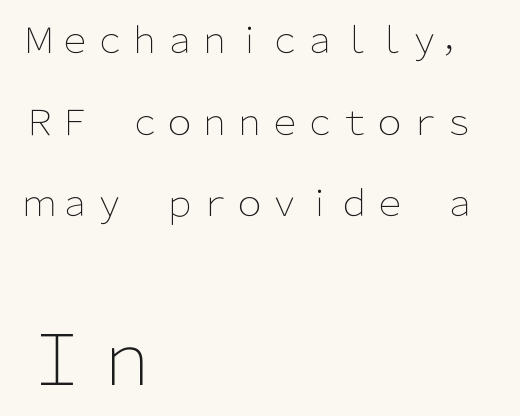
The image shows 70 px light sans-serif type, upright; set left-aligned, loose line spacing (2.33x), normal letter spacing, not underlined; the second (bottom) block is 2.0x larger; low stroke contrast and a medium x-height.
